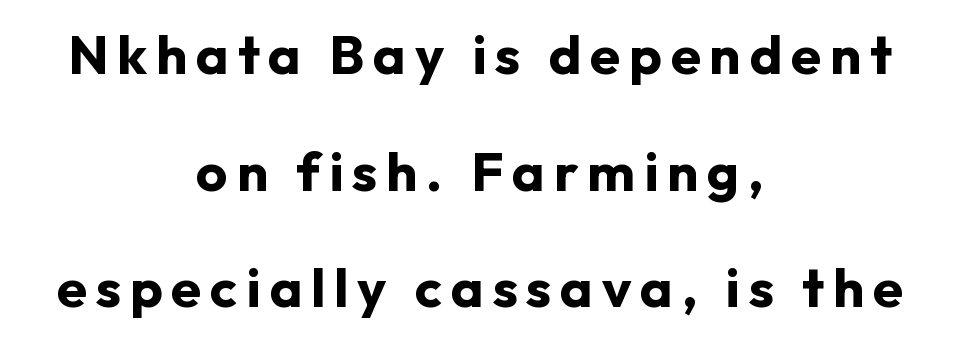
A typesetter would call this proportional, since set widths differ per character. Reading down the block, each line starts at a different indent, mirrored at its end. The passage shown is not underscored anywhere. These lines carry a lot of weight — the face is fully bold.
